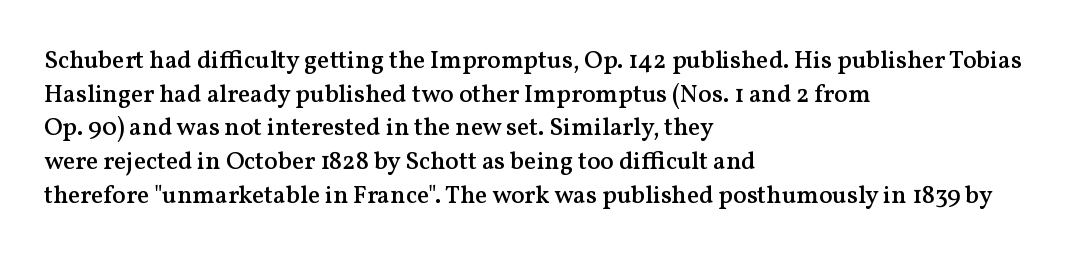
Q: Is the text bold? A: Semi-bold.
Q: Is the text italic (slanted)? A: No, it is upright.
Q: Is the text underlined? A: No.
Q: How is the paragraph aligned? A: Left-aligned.
Q: Is the spacing between letters normal or unusually wide? A: Normal.
Q: Is the spacing between lines tight, normal or loose? A: Normal.
